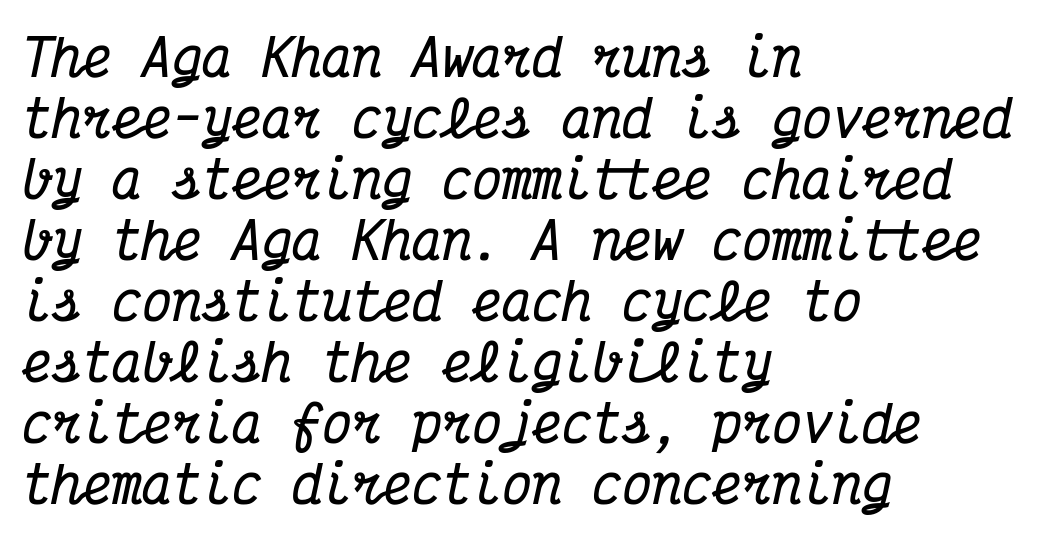
The rendering shows small feet on the letterforms — a serif design. Quick note: underline off. The typesetting leans heavy: a genuine bold. Posture: slanted.
